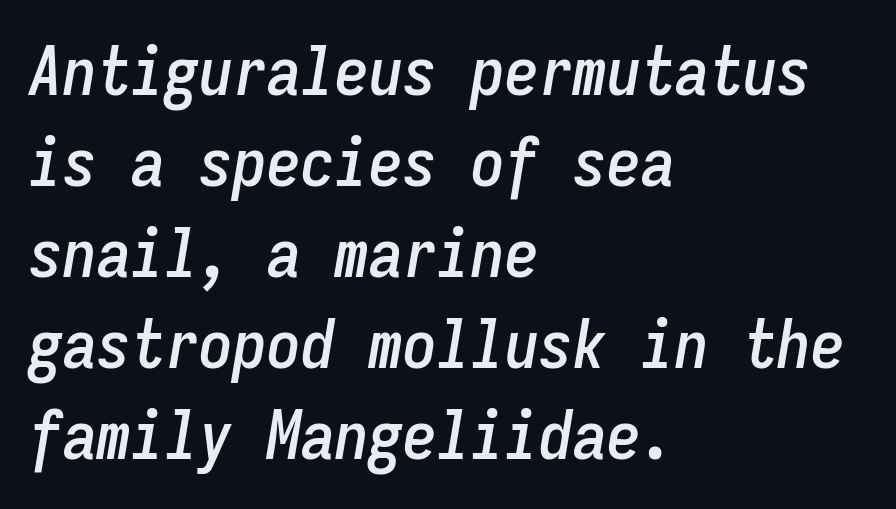
Plain, unruled lines of type. Posture: slanted. Students, observe: this is what conventionally led text looks like. Line beginnings align vertically; line endings do not. The passage shown is typed in a monospace face where columns stay perfectly aligned.
